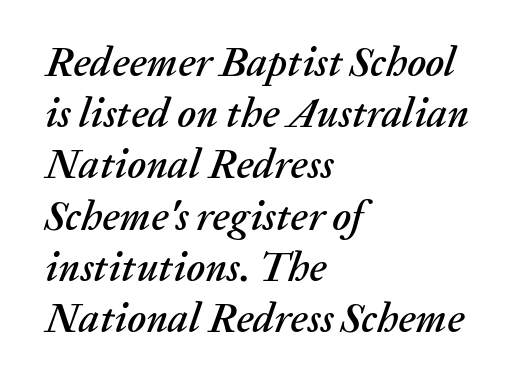
{"italic": "yes", "lean": "right", "slant_degrees": 20, "width": "normal", "stroke_contrast": "medium", "x_height": "medium", "monospaced": "no", "underline": "no", "align": "left", "line_spacing": "normal", "line_spacing_ratio": 1.25, "letter_spacing": "normal", "letter_spacing_em": 0.0, "glyph_px": 41}
